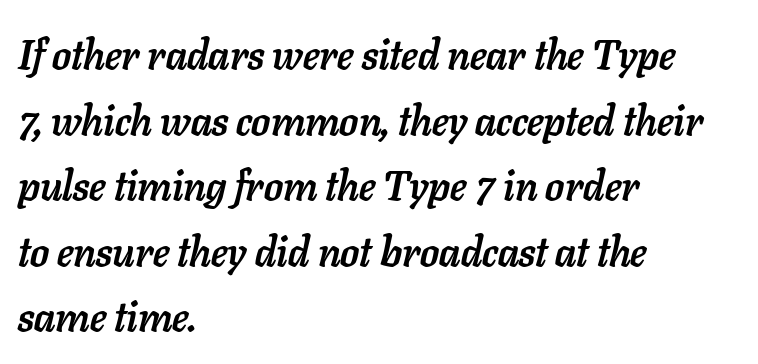
Each row of text sits above clean, open space. Pretty heavy lettering here — definitely bold. The passage shown leans; its letterforms are oblique. A typesetter would call this leading conventional body-copy spacing. The face used here is rendered with its standard letterfit. One-word summary of the alignment: left.
